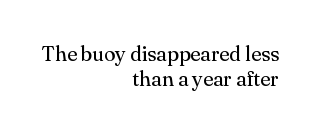
Stems and bowls with no extra thickness — not bold. Words appear dense and cohesive because spacing is normal. The baseline area is clear. The letters stand upright; this is a roman face. Reading down the block, your eye finds every line finishing at a fixed right position.
